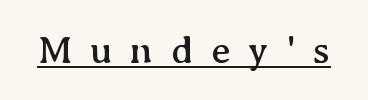
{"serif": "yes", "italic": "no", "width": "normal", "stroke_contrast": "medium", "x_height": "medium", "monospaced": "no", "underline": "yes", "letter_spacing": "wide", "letter_spacing_em": 0.46, "glyph_px": 39}
